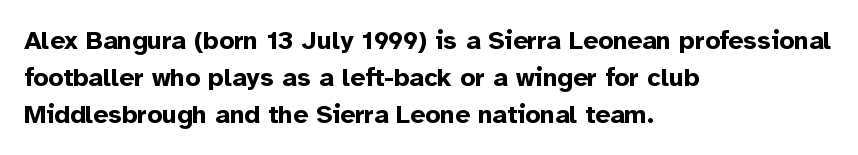
{"italic": "no", "bold": "yes", "underline": "no", "align": "left", "line_spacing": "normal", "line_spacing_ratio": 1.42, "letter_spacing": "normal", "letter_spacing_em": 0.0, "glyph_px": 26}
